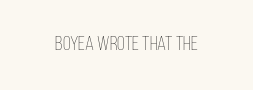
The image shows 20 px text type, upright; set normal letter spacing, not underlined.
